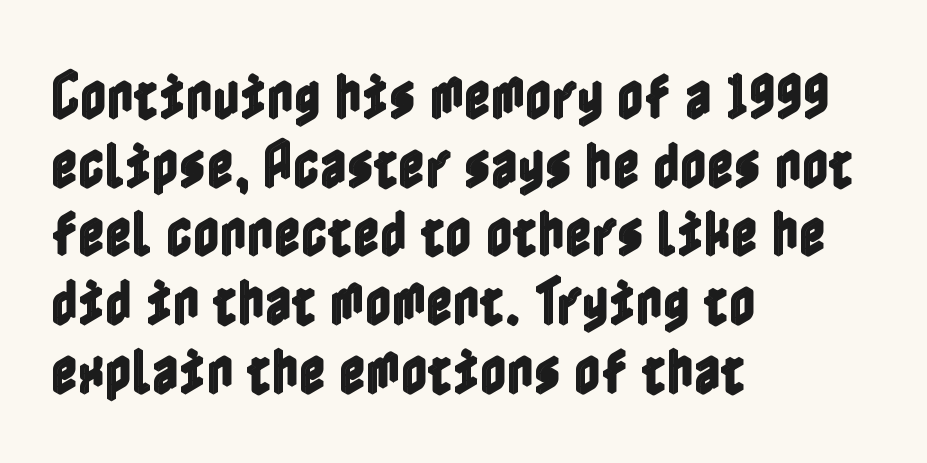
{"italic": "no", "width": "condensed", "x_height": "medium", "underline": "no", "align": "left", "line_spacing": "normal", "line_spacing_ratio": 1.32, "letter_spacing": "normal", "letter_spacing_em": 0.0, "glyph_px": 52}
